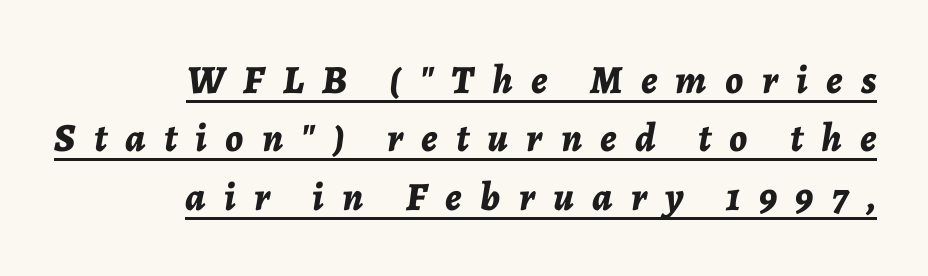
The image shows 40 px bold type, italic (leaning right); set right-aligned, normal line spacing (1.46x), unusually wide letter spacing (+0.46 em), underlined; low stroke contrast and a medium x-height.
